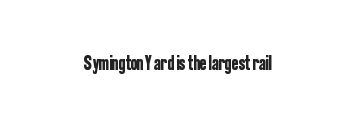
The image shows 20 px text type, upright; set normal letter spacing, not underlined.
